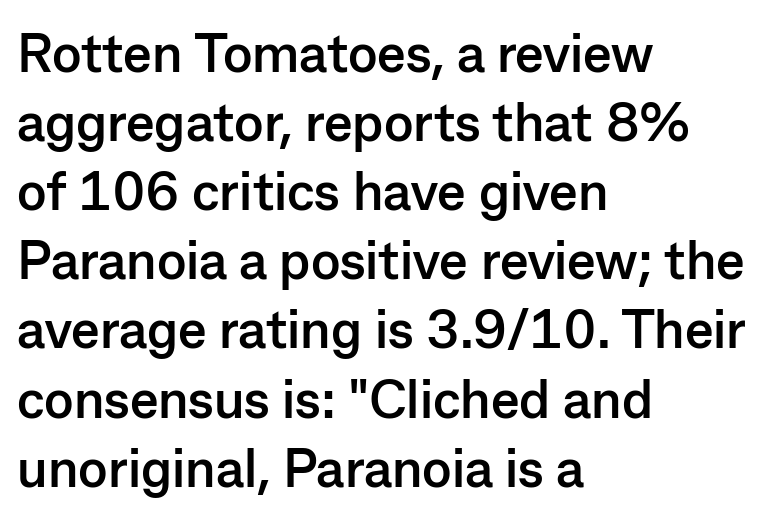
The type family on display is of the sans-serif kind. Rows of type keep a routine distance in the vertical direction. The typesetter chose a ragged-right arrangement here. Heavy-handed strokes throughout: this text is bold. Each word holds together tightly as a unit, with standard inter-letter gaps. Vertical strokes here are truly vertical.
